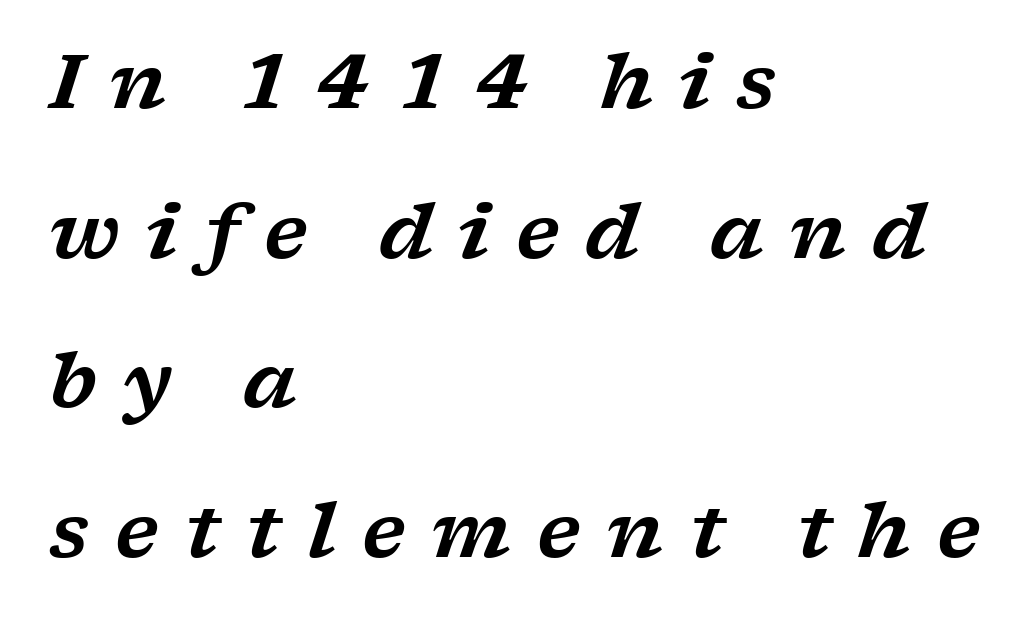
The image shows 76 px wide serif type, italic (leaning right); set left-aligned, loose line spacing (1.97x), unusually wide letter spacing (+0.34 em), not underlined; low stroke contrast and a medium x-height.
